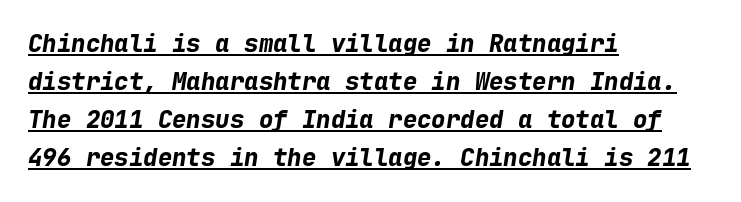
Compared with undecorated copy, this sample adds a rule below the words. Does the copy run flush right? No — it runs flush left. The lettering tilts uniformly, giving the passage an italic look. This block has exactly the height ordinary leading produces.
